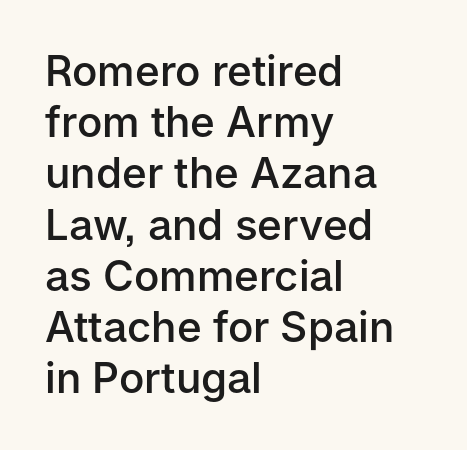
The image shows 42 px semibold sans-serif type, upright; set left-aligned, line spacing 1.22x, normal letter spacing, not underlined; low stroke contrast and a medium x-height.
